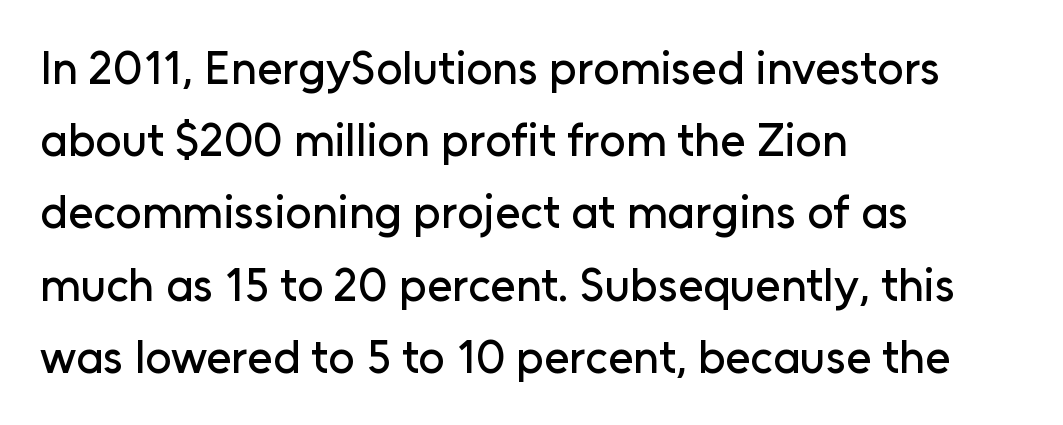
{"serif": "no", "italic": "no", "width": "normal", "stroke_contrast": "low", "x_height": "medium", "monospaced": "no", "underline": "no", "align": "left", "line_spacing": "normal", "line_spacing_ratio": 1.57, "letter_spacing": "normal", "letter_spacing_em": 0.0, "glyph_px": 46}
